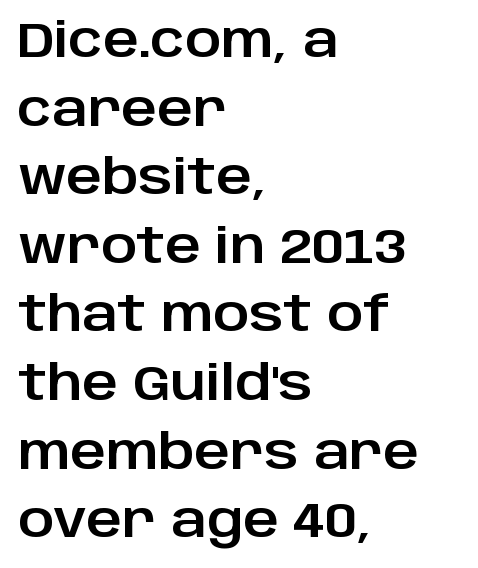
Q: Is the text italic (slanted)? A: No, it is upright.
Q: Is the typeface a serif or a sans-serif typeface? A: Sans-serif.
Q: Is the text underlined? A: No.
Q: How is the paragraph aligned? A: Left-aligned.
Q: Is the spacing between letters normal or unusually wide? A: Normal.
Q: Is the spacing between lines tight, normal or loose? A: Normal.
Q: Width (condensed, normal, or wide)? A: Normal.
Q: Stroke contrast? A: Low.
Q: x-height? A: Large.
Q: Monospaced? A: No.
